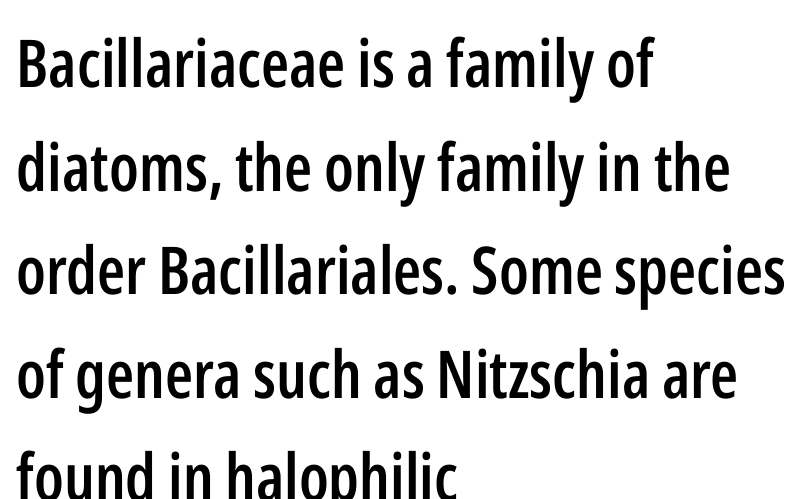
Q: Is the text bold? A: Semi-bold.
Q: Is the text italic (slanted)? A: No, it is upright.
Q: Is the typeface a serif or a sans-serif typeface? A: Sans-serif.
Q: Is the text underlined? A: No.
Q: How is the paragraph aligned? A: Left-aligned.
Q: Is the spacing between letters normal or unusually wide? A: Normal.
Q: Is the spacing between lines tight, normal or loose? A: Normal.
Q: Width (condensed, normal, or wide)? A: Condensed.
Q: Stroke contrast? A: Low.
Q: x-height? A: Medium.
Q: Monospaced? A: No.
